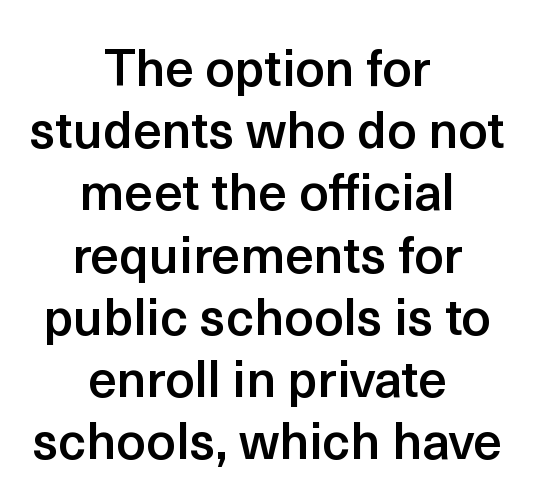
The image shows 51 px semibold sans-serif type, upright; set centered, line spacing 1.22x, normal letter spacing, not underlined; a medium x-height.
